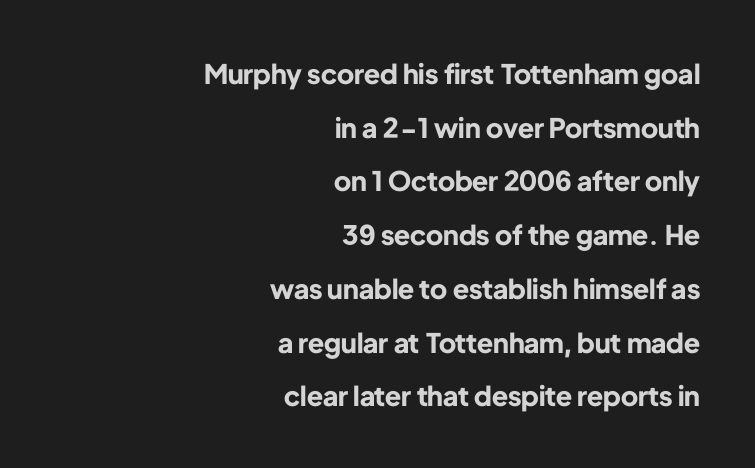
{"italic": "no", "bold": "yes", "underline": "no", "align": "right", "line_spacing": "loose", "line_spacing_ratio": 1.99, "letter_spacing": "normal", "letter_spacing_em": 0.0, "glyph_px": 27}
